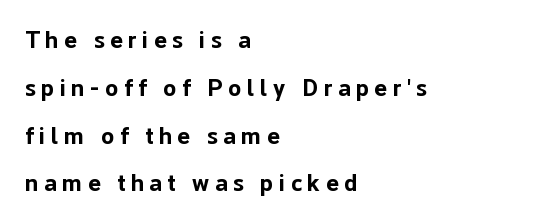
The image shows 24 px bold type, upright; set left-aligned, loose line spacing (1.99x), unusually wide letter spacing (+0.23 em), not underlined.
